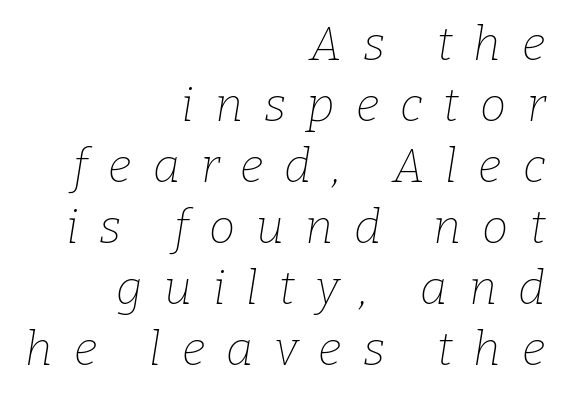
Q: Is the text bold? A: No.
Q: Is the text italic (slanted)? A: Yes, it leans right by about 9 degrees.
Q: Is the typeface a serif or a sans-serif typeface? A: Serif.
Q: Is the text underlined? A: No.
Q: How is the paragraph aligned? A: Right-aligned.
Q: Is the spacing between letters normal or unusually wide? A: Unusually wide.
Q: Is the spacing between lines tight, normal or loose? A: Normal.
Q: Width (condensed, normal, or wide)? A: Normal.
Q: Stroke contrast? A: Low.
Q: x-height? A: Medium.
Q: Monospaced? A: No.
